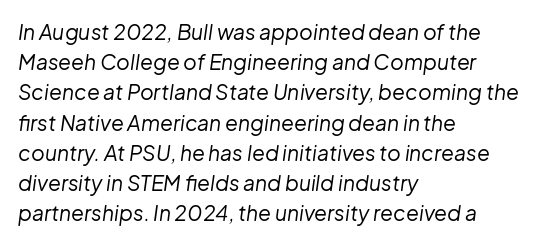
This sample is left-justified, so line endings fall wherever the words run out. Rows of type keep a routine distance in the vertical direction. The letterforms sit shoulder to shoulder at normal distance. Nothing heavy about these letters — not bold at all. Honestly, there is no underline to notice here at all. Yep, that's italic — everything's leaning.
